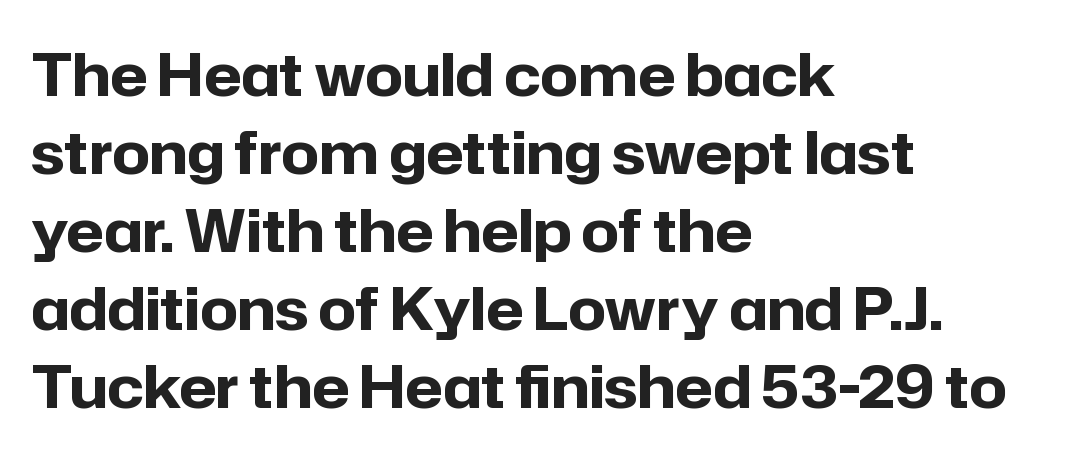
{"serif": "no", "italic": "no", "bold": "yes", "weight": "bold", "width": "normal", "stroke_contrast": "low", "x_height": "medium", "monospaced": "no", "underline": "no", "align": "left", "line_spacing": "normal", "line_spacing_ratio": 1.32, "letter_spacing": "normal", "letter_spacing_em": 0.0, "glyph_px": 59}
